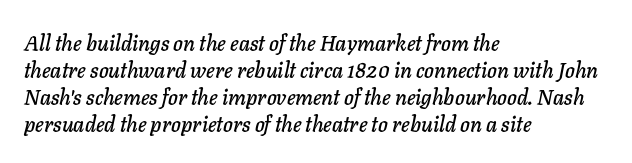
The image shows 21 px text type, italic (leaning right); set left-aligned, normal line spacing (1.28x), normal letter spacing, not underlined.
